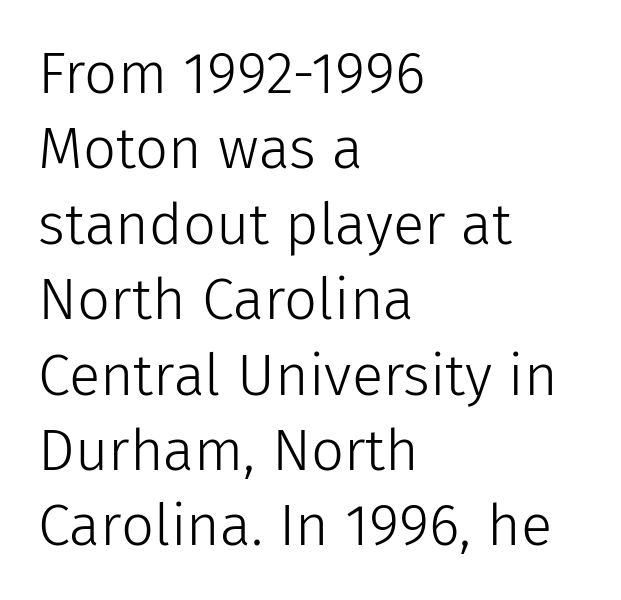
The image shows 58 px light sans-serif type, upright; set left-aligned, normal line spacing (1.3x), normal letter spacing, not underlined; low stroke contrast and a medium x-height.
